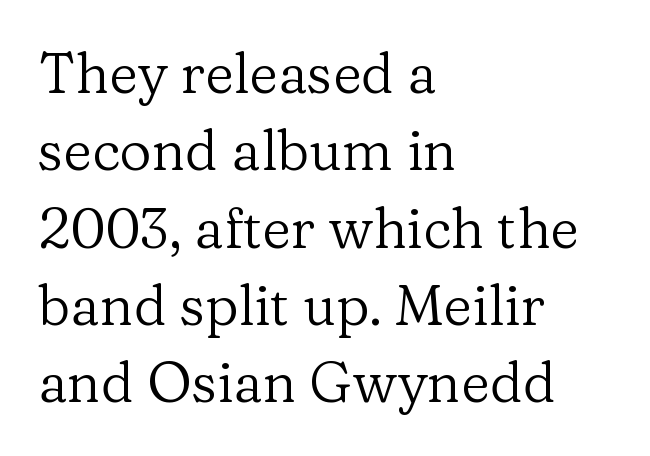
The image shows 56 px regular-weight serif type, upright; set left-aligned, normal line spacing (1.38x), normal letter spacing, not underlined; low stroke contrast and a medium x-height.
